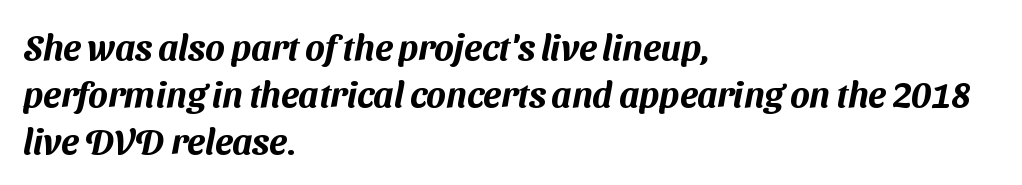
{"serif": "no", "width": "normal", "stroke_contrast": "medium", "x_height": "medium", "monospaced": "no", "underline": "no", "align": "left", "line_spacing": "normal", "line_spacing_ratio": 1.31, "letter_spacing": "normal", "letter_spacing_em": 0.0, "glyph_px": 36}
